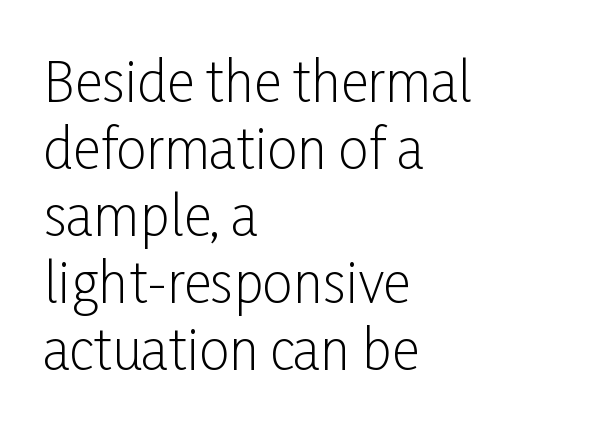
Q: Is the text bold? A: No.
Q: Is the text italic (slanted)? A: No, it is upright.
Q: Is the typeface a serif or a sans-serif typeface? A: Sans-serif.
Q: Is the text underlined? A: No.
Q: How is the paragraph aligned? A: Left-aligned.
Q: Is the spacing between letters normal or unusually wide? A: Normal.
Q: Width (condensed, normal, or wide)? A: Condensed.
Q: Stroke contrast? A: Low.
Q: x-height? A: Medium.
Q: Monospaced? A: No.
